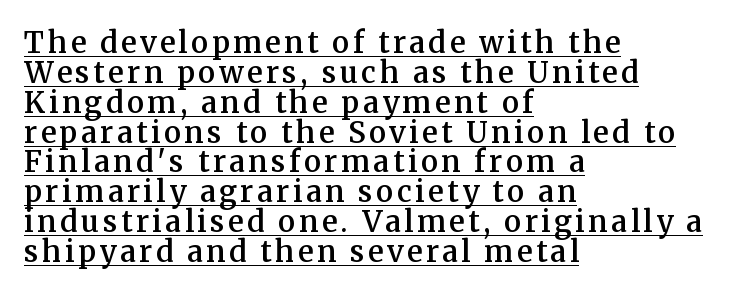
Q: Is the text bold? A: Semi-bold.
Q: Is the text italic (slanted)? A: No, it is upright.
Q: Is the typeface a serif or a sans-serif typeface? A: Serif.
Q: Is the text underlined? A: Yes.
Q: How is the paragraph aligned? A: Left-aligned.
Q: Is the spacing between lines tight, normal or loose? A: Tight.
Q: Width (condensed, normal, or wide)? A: Normal.
Q: Stroke contrast? A: Medium.
Q: x-height? A: Medium.
Q: Monospaced? A: No.
